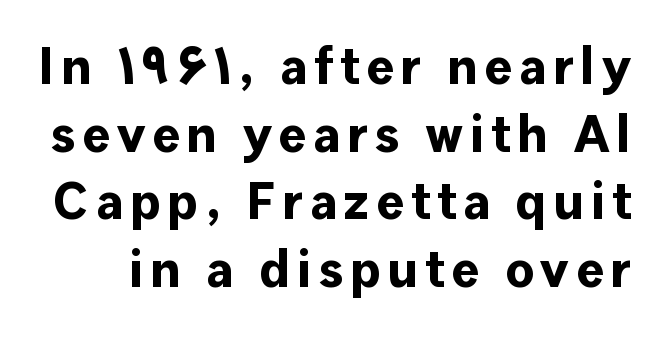
Underline: absent. The typeface chosen for these lines omits serifs. The rendering uses natural spacing where letterforms have individual widths. This is heavy type, rendered in bold. Normally led — the rows are evenly, conventionally spaced.
